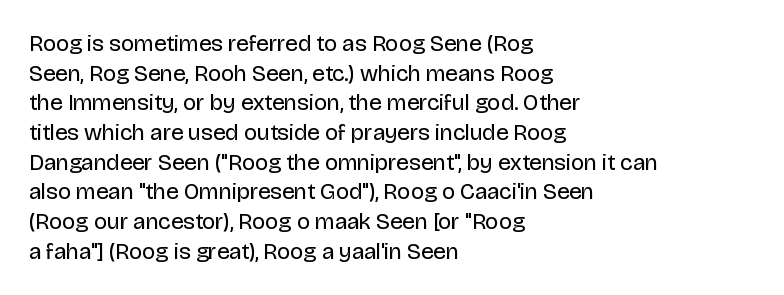
The image shows 23 px text type, upright; set left-aligned, normal line spacing (1.29x), normal letter spacing, not underlined.
